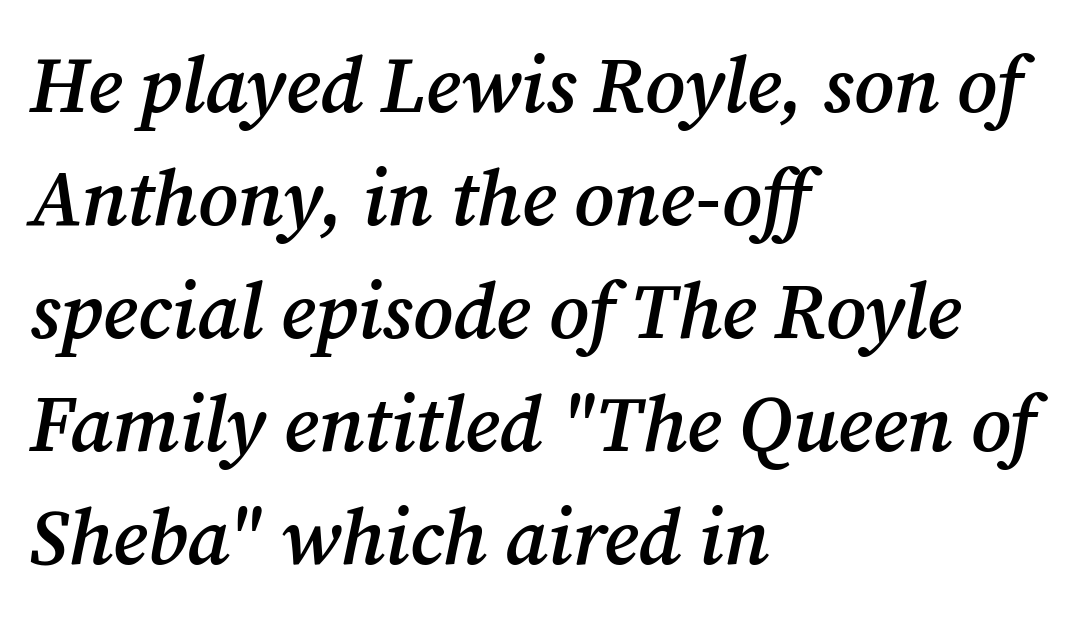
The image shows 79 px semibold serif type, italic (leaning right); set left-aligned, normal line spacing (1.43x), normal letter spacing, not underlined; medium stroke contrast and a medium x-height.
